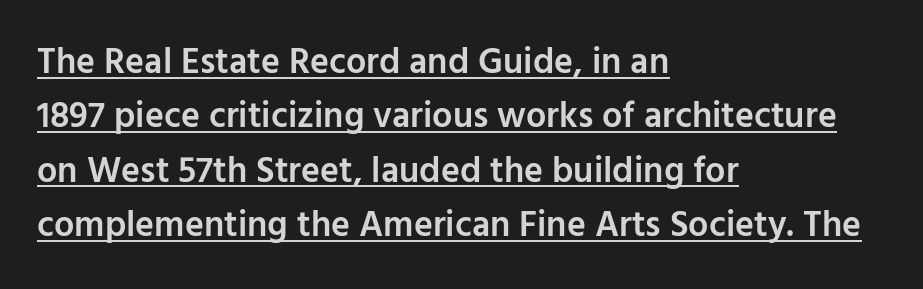
{"serif": "no", "italic": "no", "bold": "semi", "weight": "semibold", "width": "normal", "stroke_contrast": "low", "x_height": "medium", "monospaced": "no", "underline": "yes", "align": "left", "line_spacing": "normal", "line_spacing_ratio": 1.51, "letter_spacing": "normal", "letter_spacing_em": 0.0, "glyph_px": 36}
